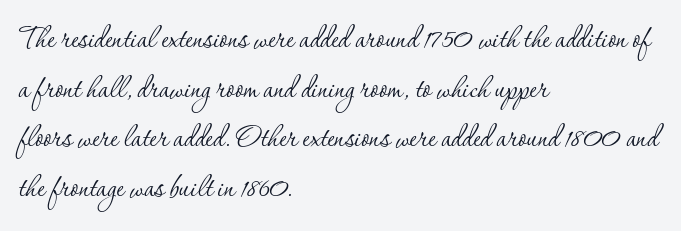
The image shows 37 px thin serif type; set left-aligned, normal line spacing (1.34x), normal letter spacing, not underlined; low stroke contrast and a small x-height.
